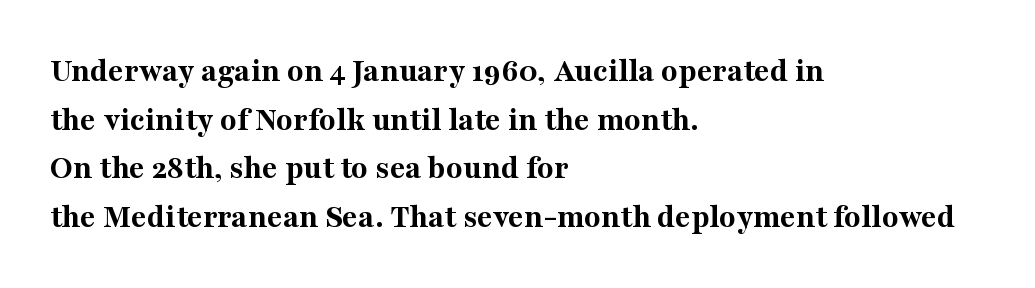
The image shows 34 px bold serif type, upright; set left-aligned, normal line spacing (1.43x), normal letter spacing, not underlined; medium stroke contrast and a medium x-height.
